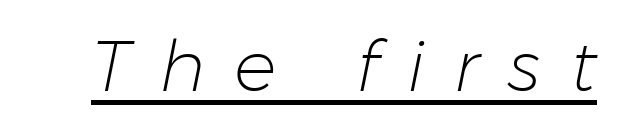
Q: Is the text bold? A: No.
Q: Is the text italic (slanted)? A: Yes, it leans right by about 11 degrees.
Q: Is the text underlined? A: Yes.
Q: Is the spacing between letters normal or unusually wide? A: Unusually wide.
Q: Width (condensed, normal, or wide)? A: Normal.
Q: Stroke contrast? A: Low.
Q: x-height? A: Medium.
Q: Monospaced? A: No.
